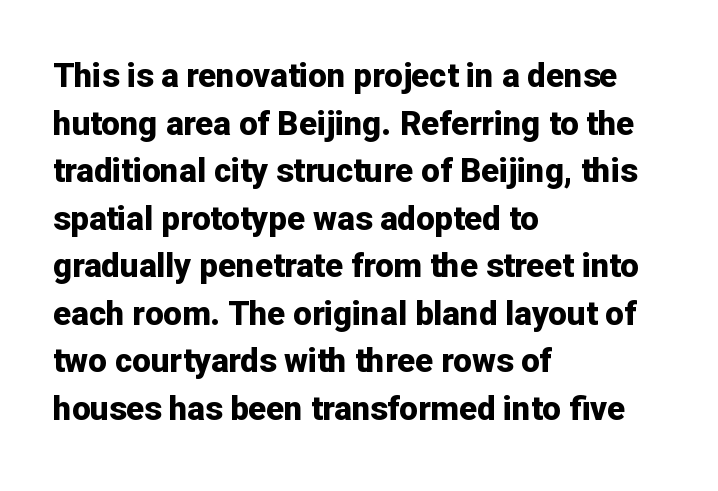
{"serif": "no", "italic": "no", "bold": "yes", "weight": "bold", "width": "normal", "stroke_contrast": "low", "x_height": "medium", "monospaced": "no", "underline": "no", "align": "left", "line_spacing": "normal", "line_spacing_ratio": 1.44, "letter_spacing": "normal", "letter_spacing_em": 0.0, "glyph_px": 33}
